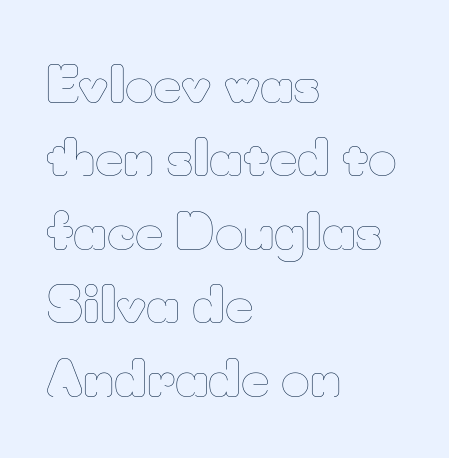
Weight: in the light-to-regular range. The passage shown has conventional tracking throughout. A bare baseline throughout the passage. If you drew a line through each stem, it would be perfectly vertical.
